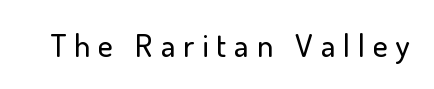
Q: Is the text italic (slanted)? A: No, it is upright.
Q: Is the typeface a serif or a sans-serif typeface? A: Sans-serif.
Q: Is the text underlined? A: No.
Q: Is the spacing between letters normal or unusually wide? A: Unusually wide.
Q: Width (condensed, normal, or wide)? A: Normal.
Q: Stroke contrast? A: Low.
Q: x-height? A: Small.
Q: Monospaced? A: No.
